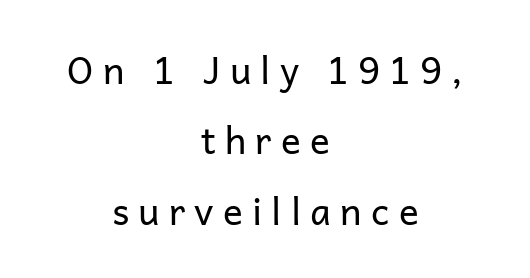
Q: Is the text bold? A: No.
Q: Is the text italic (slanted)? A: No, it is upright.
Q: Is the typeface a serif or a sans-serif typeface? A: Sans-serif.
Q: Is the text underlined? A: No.
Q: How is the paragraph aligned? A: Centered.
Q: Is the spacing between letters normal or unusually wide? A: Unusually wide.
Q: Is the spacing between lines tight, normal or loose? A: Loose.
Q: Width (condensed, normal, or wide)? A: Normal.
Q: Stroke contrast? A: Low.
Q: x-height? A: Medium.
Q: Monospaced? A: No.
